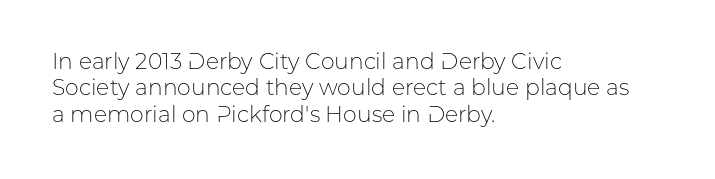
{"italic": "no", "bold": "no", "underline": "no", "align": "left", "line_spacing_ratio": 1.2, "letter_spacing": "normal", "letter_spacing_em": 0.0, "glyph_px": 22}
